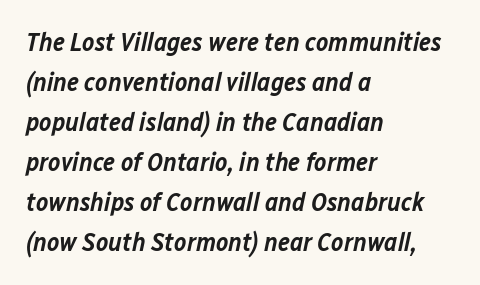
{"italic": "yes", "lean": "right", "slant_degrees": 12, "bold": "semi", "underline": "no", "align": "left", "line_spacing": "normal", "line_spacing_ratio": 1.54, "letter_spacing": "normal", "letter_spacing_em": 0.0, "glyph_px": 26}
